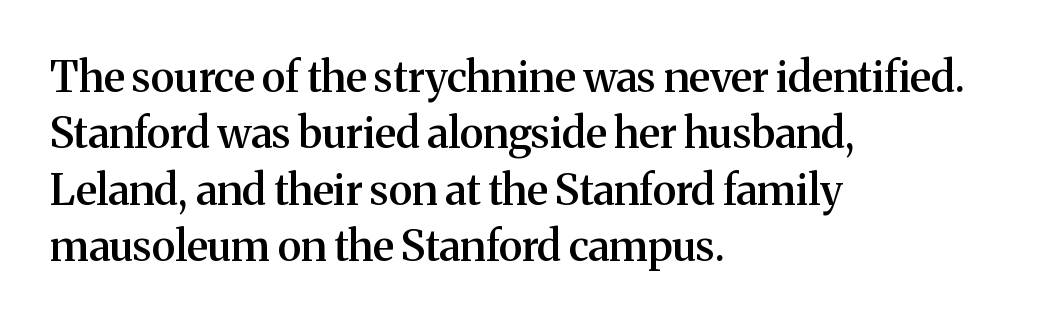
Baseline-to-baseline distance is the conventional proportion of letter height. The passage is arranged the way most books set body copy — flush left. Slightly chunky letters — semibold, I'd say, not full bold. In terms of posture, this sample is upright.
